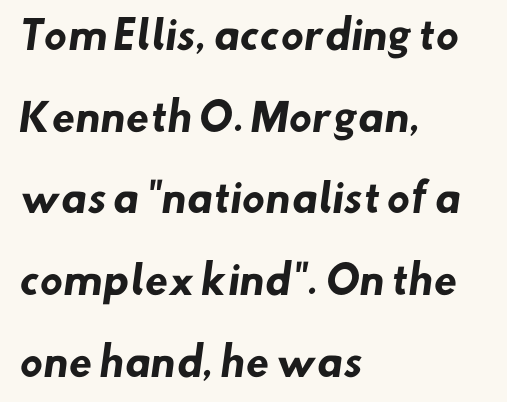
The image shows 38 px heavy sans-serif type; set left-aligned, loose line spacing (2.15x), normal letter spacing, not underlined; low stroke contrast and a small x-height.
